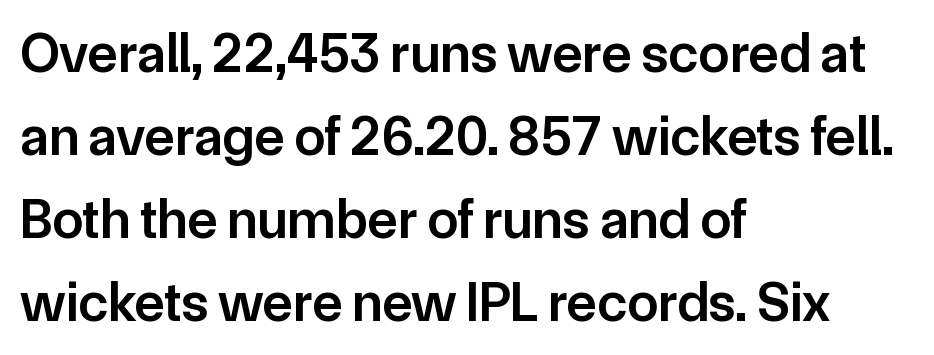
The image shows 56 px semibold sans-serif type, upright; set left-aligned, normal line spacing (1.48x), normal letter spacing, not underlined; low stroke contrast and a medium x-height.
